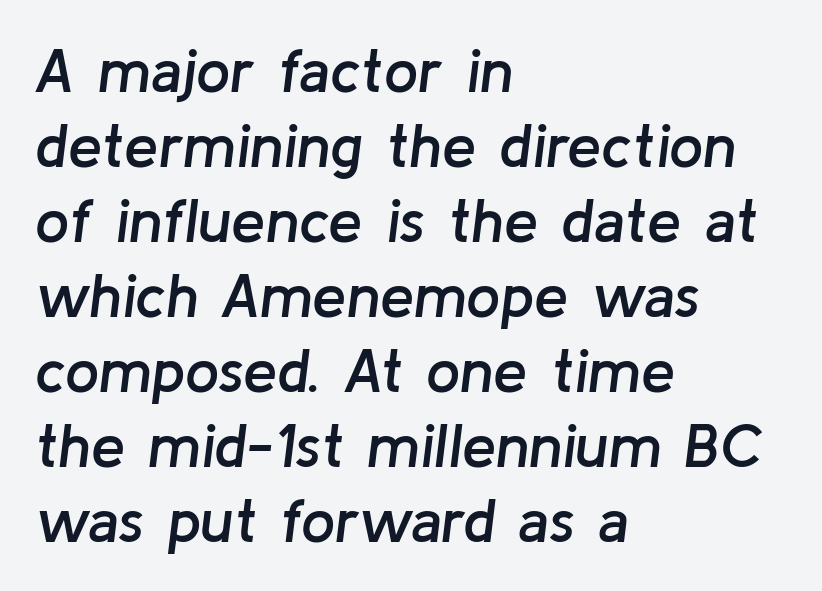
{"italic": "yes", "lean": "right", "slant_degrees": 8, "bold": "semi", "weight": "semibold", "width": "normal", "stroke_contrast": "low", "x_height": "medium", "monospaced": "no", "underline": "no", "align": "left", "line_spacing_ratio": 1.23, "letter_spacing": "normal", "letter_spacing_em": 0.0, "glyph_px": 61}
